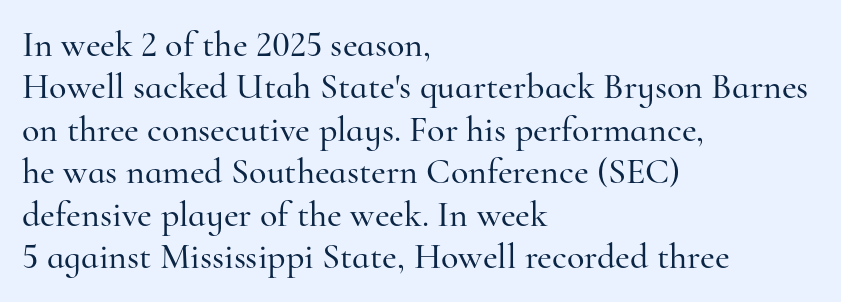
Q: Is the text italic (slanted)? A: No, it is upright.
Q: Is the typeface a serif or a sans-serif typeface? A: Serif.
Q: Is the text underlined? A: No.
Q: How is the paragraph aligned? A: Left-aligned.
Q: Is the spacing between letters normal or unusually wide? A: Normal.
Q: Width (condensed, normal, or wide)? A: Normal.
Q: Stroke contrast? A: High.
Q: x-height? A: Small.
Q: Monospaced? A: No.
